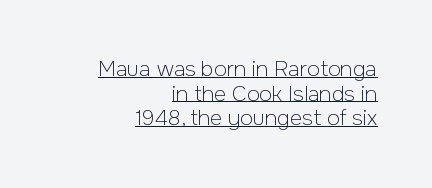
The type sits square on the baseline with zero lean. Horizontal alignment here is rightward, an uncommon choice for prose. You can see a thin bar hugging the bottom of the glyphs. These glyphs show unthickened strokes, regular width or finer. Characters follow at the spacing the type designer built in.
